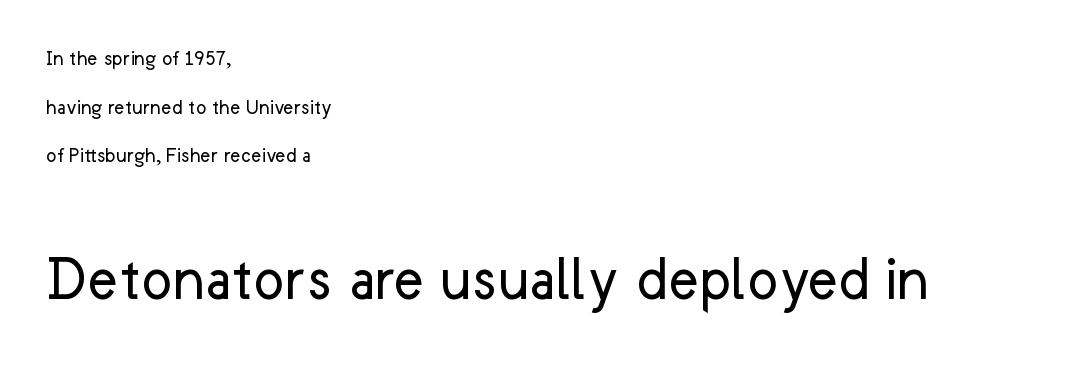
The image shows 65 px regular-weight sans-serif type, upright; set left-aligned, loose line spacing (2.21x), normal letter spacing, not underlined; the second (bottom) block is 2.95x larger; low stroke contrast and a medium x-height.
